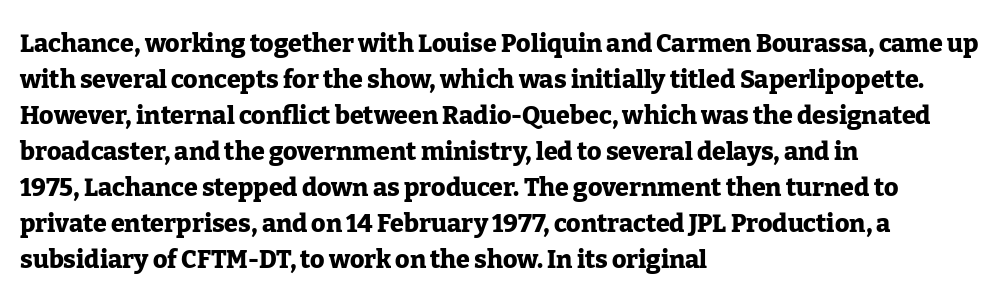
The image shows 25 px bold type, upright; set left-aligned, normal line spacing (1.44x), normal letter spacing, not underlined.
